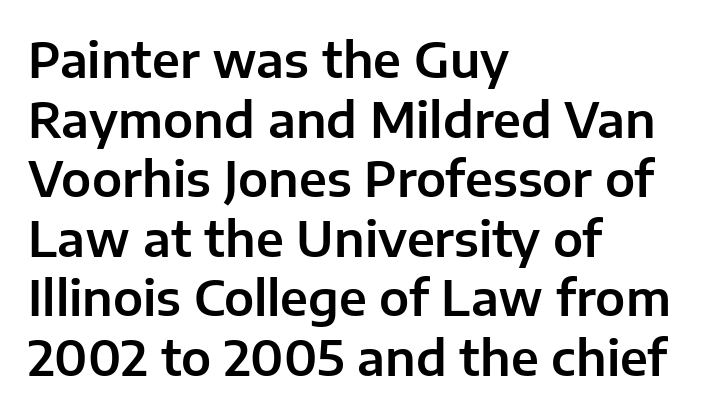
This rendering features lettering with no underline. Italic? Not at all — the glyphs are vertical. You could not count columns in this text — the font is proportionally spaced. The lines are quadded left. In terms of letterform style, serifs are entirely absent. Tracking value appears to be zero — textbook default spacing.
